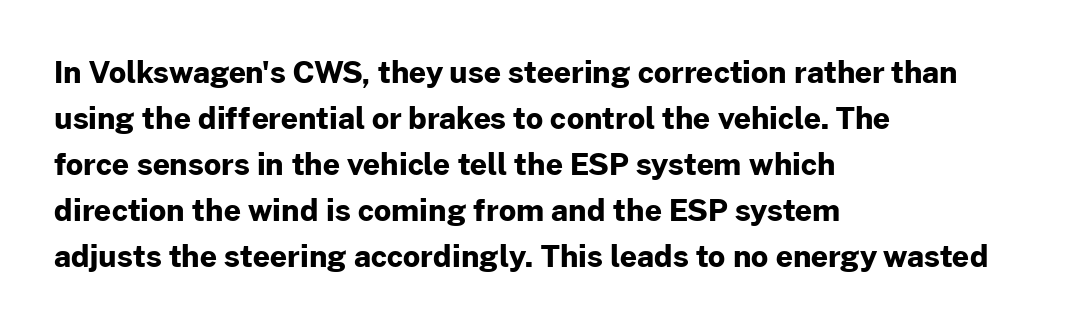
Q: Is the text bold? A: Yes.
Q: Is the text italic (slanted)? A: No, it is upright.
Q: Is the typeface a serif or a sans-serif typeface? A: Sans-serif.
Q: Is the text underlined? A: No.
Q: How is the paragraph aligned? A: Left-aligned.
Q: Is the spacing between letters normal or unusually wide? A: Normal.
Q: Is the spacing between lines tight, normal or loose? A: Normal.
Q: Width (condensed, normal, or wide)? A: Normal.
Q: Stroke contrast? A: Low.
Q: x-height? A: Medium.
Q: Monospaced? A: No.
